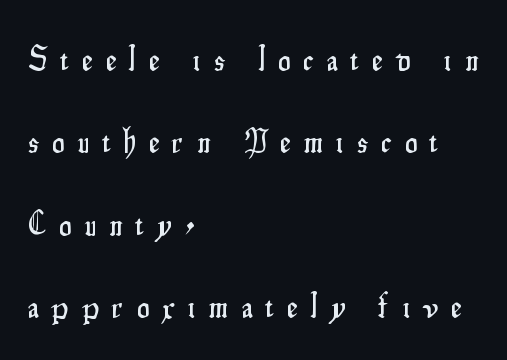
Nope, no serifs anywhere on these letters. Upright lettering throughout. This sample has the flowing, uneven cadence of proportional lettering. Beneath every word, the page is bare.
